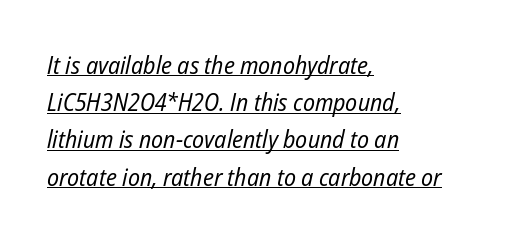
{"italic": "yes", "lean": "right", "slant_degrees": 12, "bold": "no", "underline": "yes", "align": "left", "line_spacing": "normal", "line_spacing_ratio": 1.49, "letter_spacing": "normal", "letter_spacing_em": 0.0, "glyph_px": 25}
